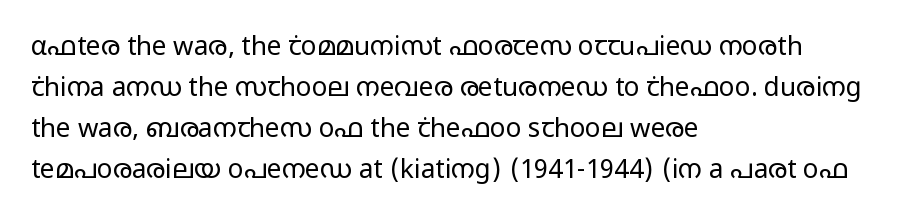
Q: Is the text bold? A: No.
Q: Is the text italic (slanted)? A: No, it is upright.
Q: Is the text underlined? A: No.
Q: How is the paragraph aligned? A: Left-aligned.
Q: Is the spacing between letters normal or unusually wide? A: Normal.
Q: Is the spacing between lines tight, normal or loose? A: Normal.
